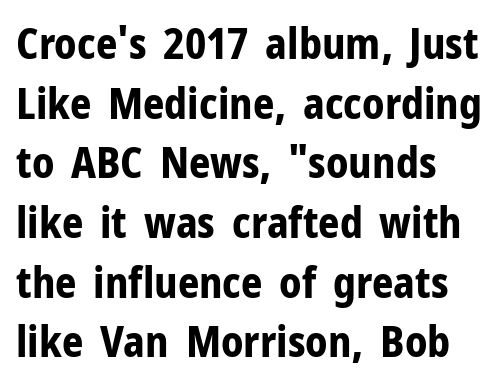
Q: Is the text bold? A: Yes.
Q: Is the text italic (slanted)? A: No, it is upright.
Q: Is the typeface a serif or a sans-serif typeface? A: Sans-serif.
Q: Is the text underlined? A: No.
Q: Is the spacing between letters normal or unusually wide? A: Normal.
Q: Is the spacing between lines tight, normal or loose? A: Normal.
Q: Width (condensed, normal, or wide)? A: Normal.
Q: Stroke contrast? A: Low.
Q: x-height? A: Medium.
Q: Monospaced? A: No.
